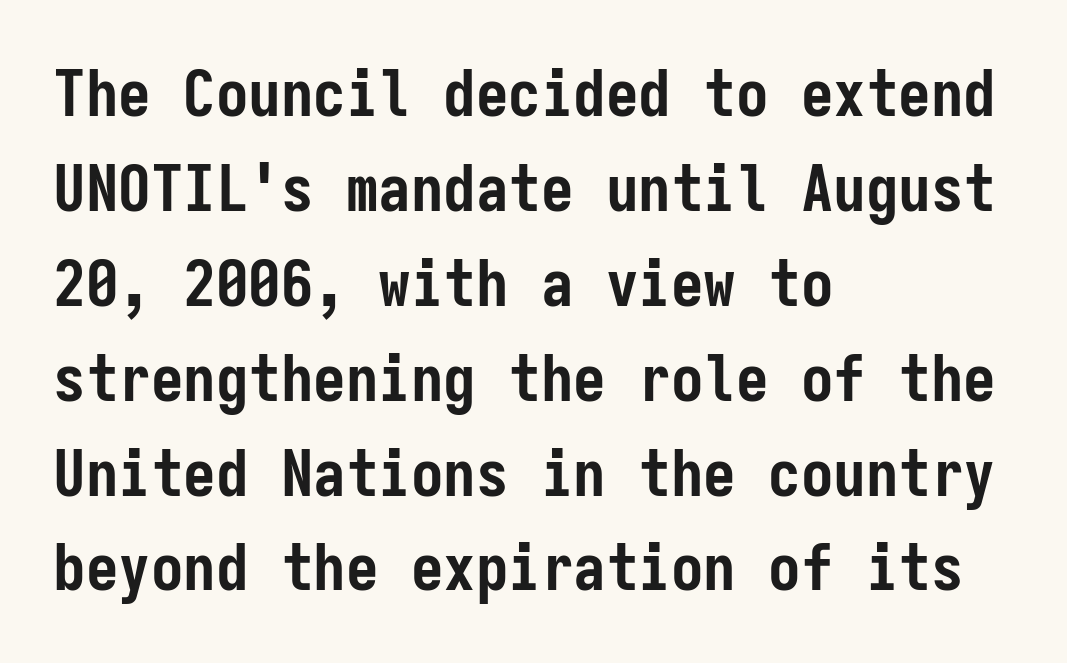
Weight check: bold — yes, fully. Fixed-width glyphs throughout — classic coding-font behaviour. The font family rendered here belongs to the sans-serif group. The font's upright variant was chosen for this text. The letterforms sit shoulder to shoulder at normal distance. Leftover space on each line is placed entirely after the last word.
